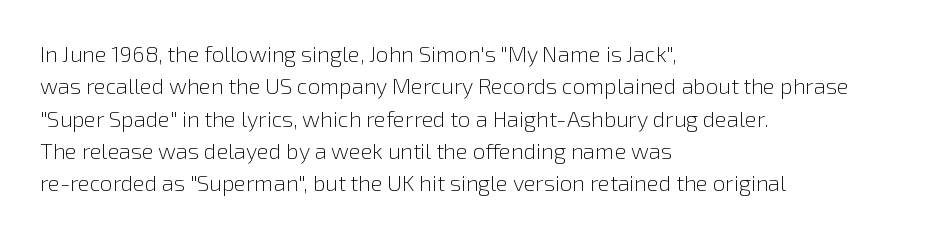
Does extra space separate the letters? No, they use regular spacing. Compared with a typical body face, this is equally light or lighter still. Casual observation: everything's shoved over to the left. This sample keeps an unexceptional amount of space between lines.
